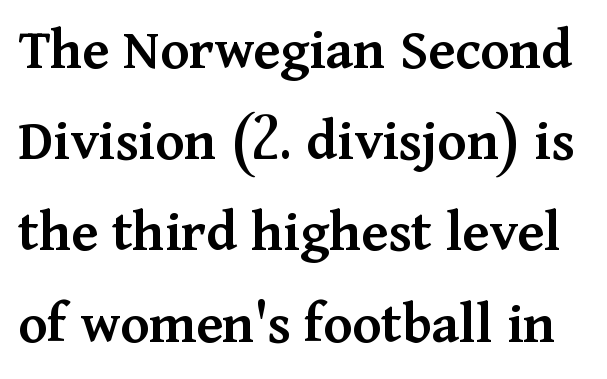
{"serif": "yes", "italic": "no", "bold": "semi", "weight": "semibold", "width": "normal", "stroke_contrast": "medium", "x_height": "medium", "monospaced": "no", "underline": "no", "line_spacing": "normal", "line_spacing_ratio": 1.52, "letter_spacing": "normal", "letter_spacing_em": 0.0, "glyph_px": 60}
